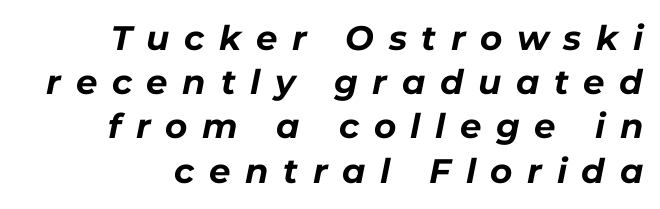
Q: Is the text bold? A: Yes.
Q: Is the text italic (slanted)? A: Yes, it leans right by about 11 degrees.
Q: Is the text underlined? A: No.
Q: Is the spacing between letters normal or unusually wide? A: Unusually wide.
Q: Is the spacing between lines tight, normal or loose? A: Normal.
Q: Width (condensed, normal, or wide)? A: Normal.
Q: Stroke contrast? A: Low.
Q: x-height? A: Medium.
Q: Monospaced? A: No.
